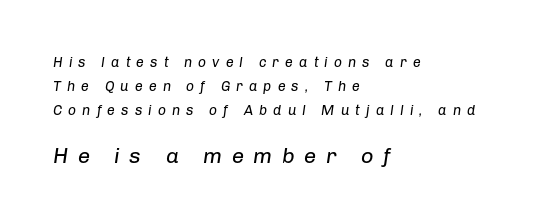
{"italic": "yes", "lean": "right", "slant_degrees": 8, "bold": "no", "underline": "no", "align": "left", "line_spacing_ratio": 1.71, "letter_spacing": "wide", "letter_spacing_em": 0.43, "larger_block": "second", "size_ratio": 1.57, "glyph_px": 22}
